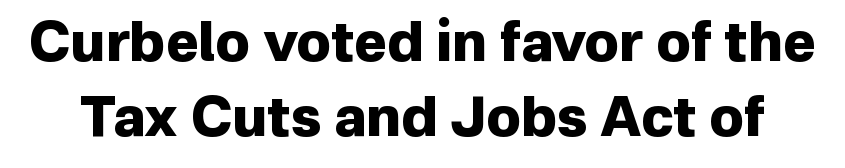
{"serif": "no", "italic": "no", "bold": "yes", "weight": "heavy", "width": "normal", "stroke_contrast": "low", "x_height": "medium", "monospaced": "no", "underline": "no", "line_spacing": "normal", "line_spacing_ratio": 1.37, "letter_spacing": "normal", "letter_spacing_em": 0.0, "glyph_px": 55}
